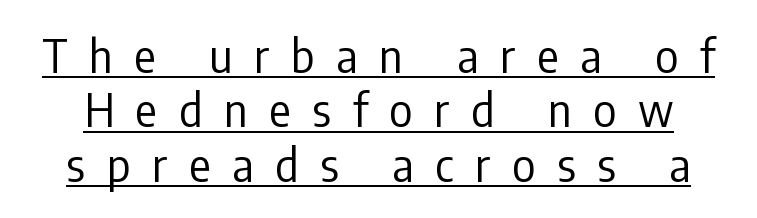
The image shows 45 px regular-weight, condensed sans-serif type, upright; set line spacing 1.21x, unusually wide letter spacing (+0.48 em), underlined; low stroke contrast and a medium x-height.
